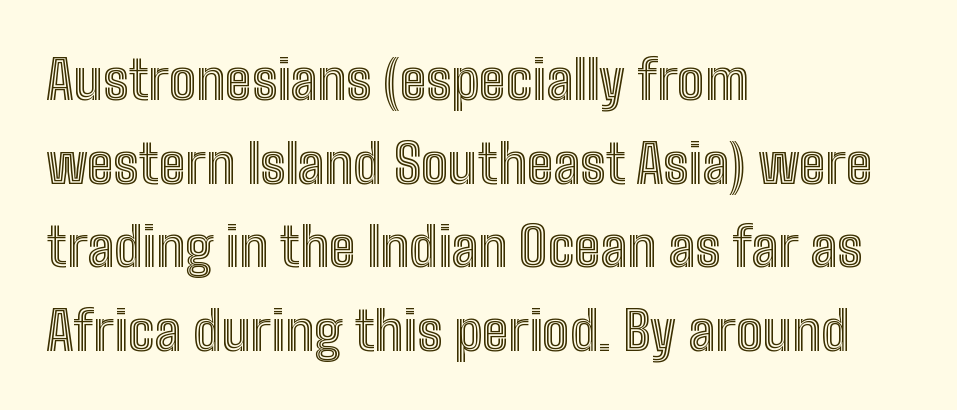
{"italic": "no", "width": "condensed", "x_height": "medium", "monospaced": "no", "underline": "no", "align": "left", "line_spacing": "normal", "line_spacing_ratio": 1.55, "letter_spacing": "normal", "letter_spacing_em": 0.0, "glyph_px": 54}
